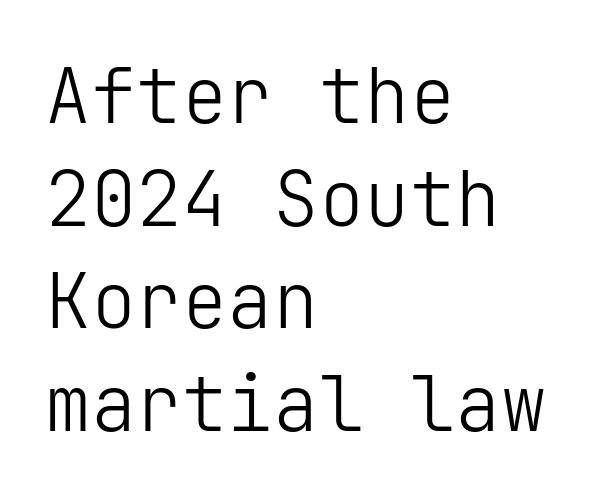
The image shows 76 px light sans-serif type, upright; set left-aligned, normal line spacing (1.35x), normal letter spacing, not underlined; low stroke contrast and a medium x-height.
